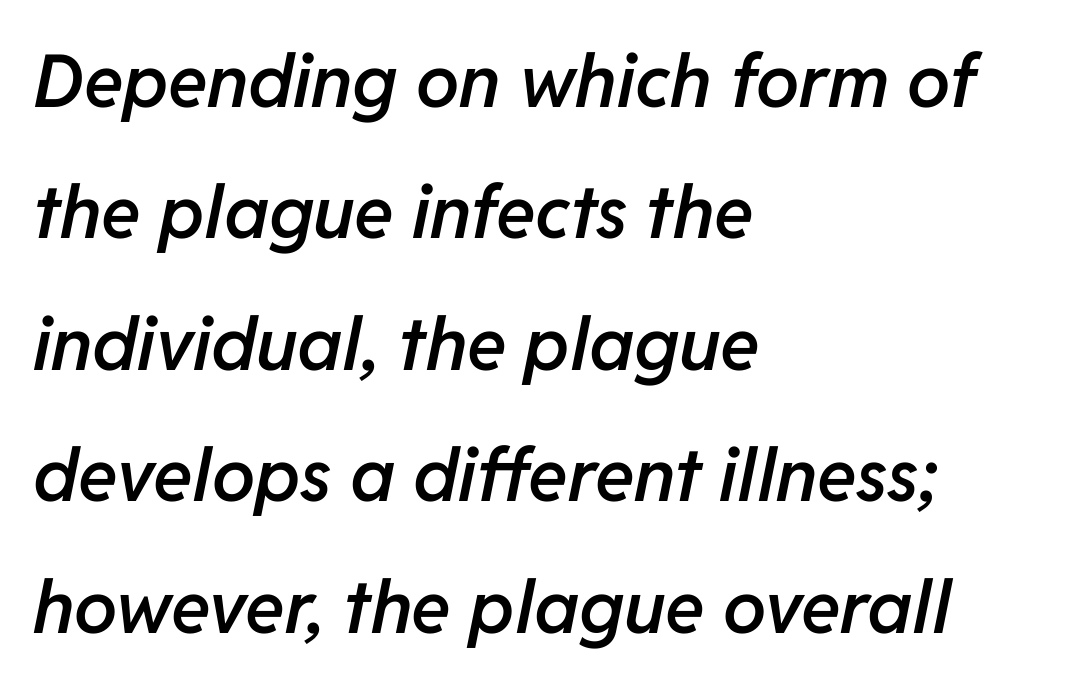
Q: Is the text bold? A: Semi-bold.
Q: Is the text italic (slanted)? A: Yes, it leans right by about 11 degrees.
Q: Is the text underlined? A: No.
Q: How is the paragraph aligned? A: Left-aligned.
Q: Is the spacing between letters normal or unusually wide? A: Normal.
Q: Width (condensed, normal, or wide)? A: Normal.
Q: Stroke contrast? A: Low.
Q: x-height? A: Medium.
Q: Monospaced? A: No.
